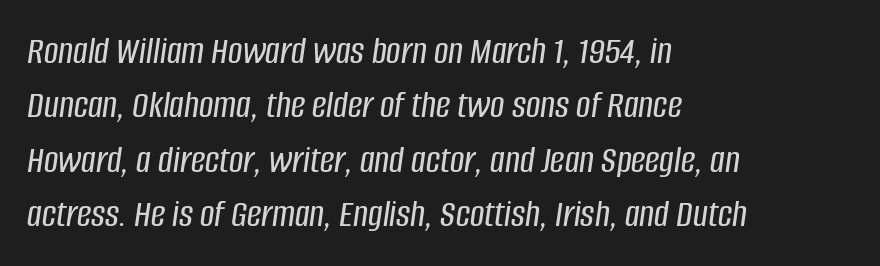
{"italic": "yes", "lean": "right", "slant_degrees": 8, "width": "condensed", "stroke_contrast": "low", "x_height": "large", "monospaced": "no", "underline": "no", "align": "left", "line_spacing": "normal", "line_spacing_ratio": 1.36, "letter_spacing": "normal", "letter_spacing_em": 0.0, "glyph_px": 40}
